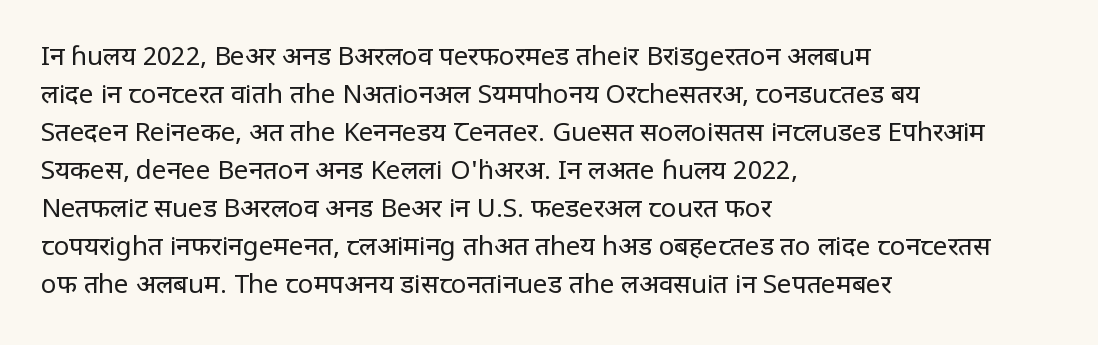
The image shows 26 px text type, upright; set left-aligned, normal line spacing (1.46x), normal letter spacing, not underlined.
